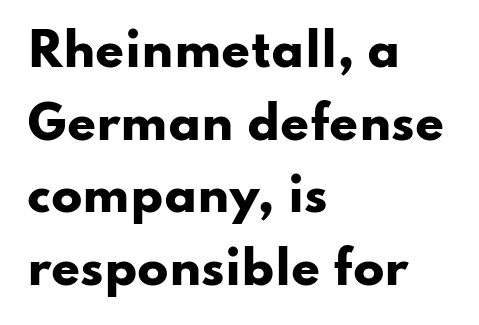
Q: Is the text bold? A: Yes.
Q: Is the text italic (slanted)? A: No, it is upright.
Q: Is the typeface a serif or a sans-serif typeface? A: Sans-serif.
Q: Is the text underlined? A: No.
Q: How is the paragraph aligned? A: Left-aligned.
Q: Is the spacing between letters normal or unusually wide? A: Normal.
Q: Is the spacing between lines tight, normal or loose? A: Normal.
Q: Width (condensed, normal, or wide)? A: Wide.
Q: Stroke contrast? A: Low.
Q: x-height? A: Small.
Q: Monospaced? A: No.
